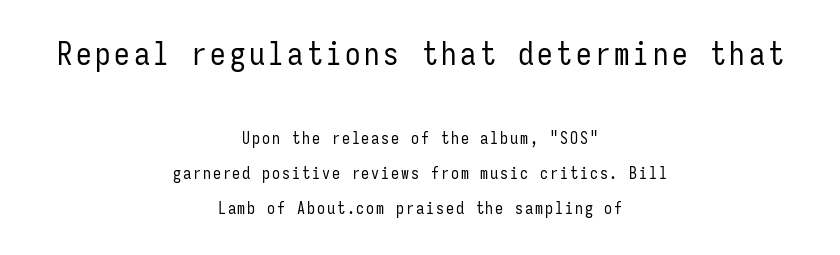
The image shows 31 px regular-weight, condensed sans-serif type, upright, monospaced; set centered, loose line spacing (2.2x), not underlined; the first (top) block is 1.94x larger; low stroke contrast and a medium x-height.
